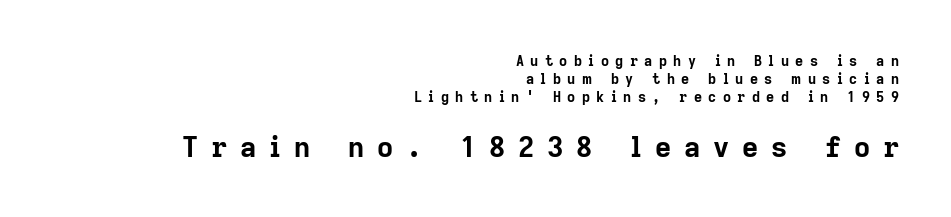
Is the letter spacing exaggerated? Yes — the characters are pushed far apart. Compared with an ordinary text face, these strokes are far heavier — a full bold. Nope, no serifs anywhere on these letters. Think of a printed novel: that variable character pitch is what you see here. Two sizes are in play, and the larger belongs to the second block. Notice how the stems are strictly vertical — no italics here.
